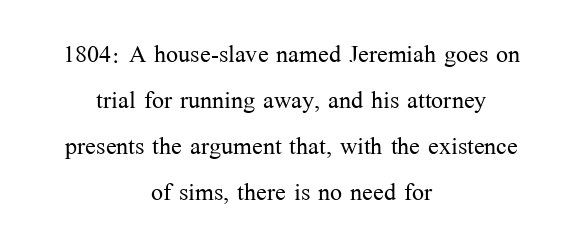
Q: Is the text bold? A: No.
Q: Is the text italic (slanted)? A: No, it is upright.
Q: Is the typeface a serif or a sans-serif typeface? A: Serif.
Q: Is the text underlined? A: No.
Q: How is the paragraph aligned? A: Centered.
Q: Is the spacing between letters normal or unusually wide? A: Normal.
Q: Is the spacing between lines tight, normal or loose? A: Normal.
Q: Width (condensed, normal, or wide)? A: Normal.
Q: Stroke contrast? A: Medium.
Q: x-height? A: Medium.
Q: Monospaced? A: No.
